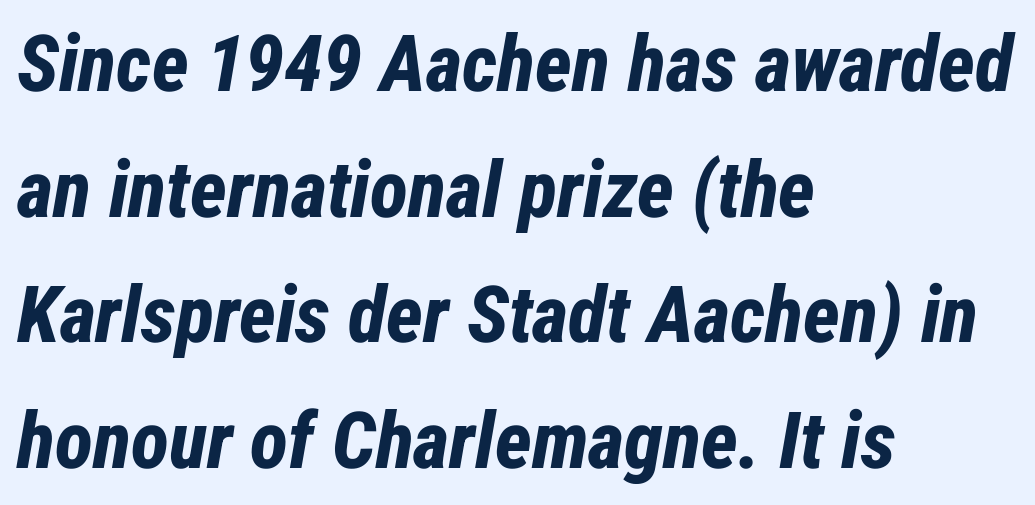
The passage is arranged the way most books set body copy — flush left. The letters advance in unequal steps, a hallmark of proportional type. Letter spacing: default. Beneath every word, the page is bare. Heft: maximum for text — a bold. Each new line begins a customary step beneath the previous one.
